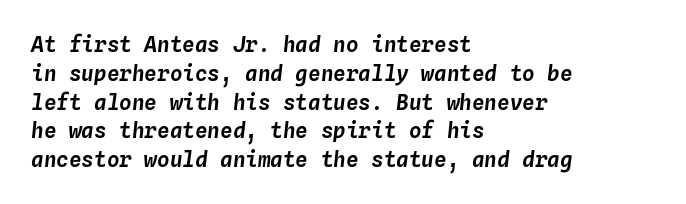
{"italic": "yes", "lean": "right", "slant_degrees": 4, "underline": "no", "align": "left", "line_spacing": "normal", "line_spacing_ratio": 1.37, "letter_spacing": "normal", "letter_spacing_em": 0.0, "glyph_px": 21}
